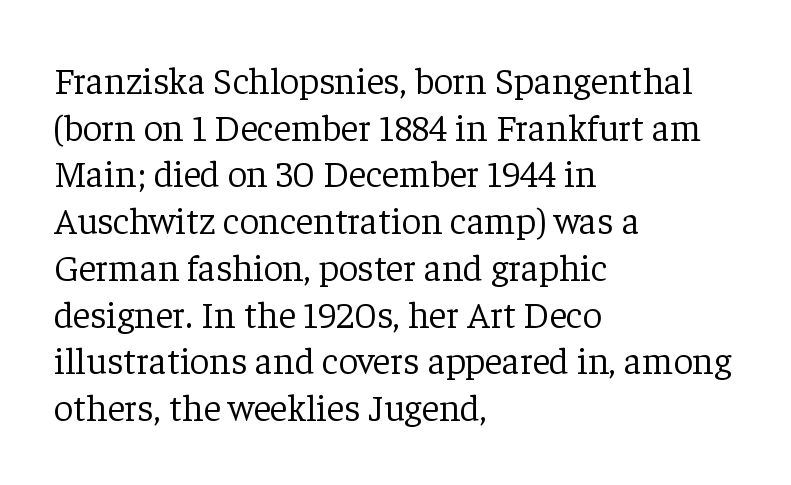
The image shows 38 px light serif type, upright; set left-aligned, line spacing 1.23x, normal letter spacing, not underlined; low stroke contrast and a medium x-height.
